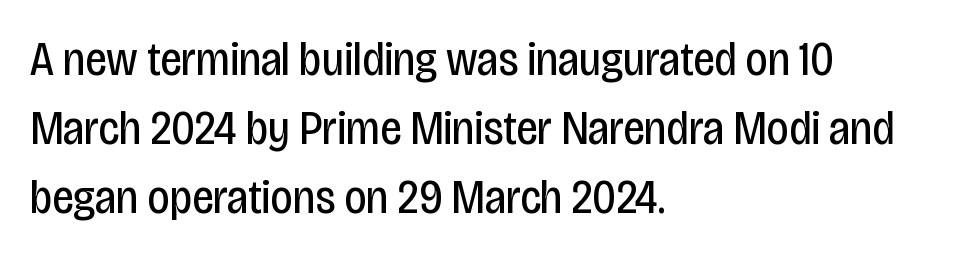
The image shows 48 px regular-weight, condensed sans-serif type, upright; set left-aligned, normal line spacing (1.44x), normal letter spacing, not underlined; low stroke contrast and a large x-height.
